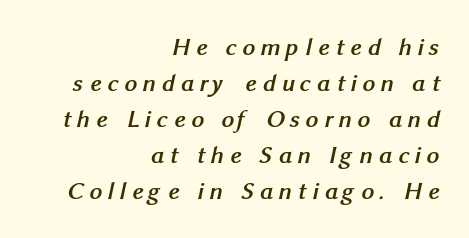
A flush-right, rag-left setting is used for this passage. Vertical spacing — default. Does extra space separate the letters? Yes, quite a lot of it. Each glyph is drawn with heavy, bold strokes. Words float on clear page, feet unadorned.
